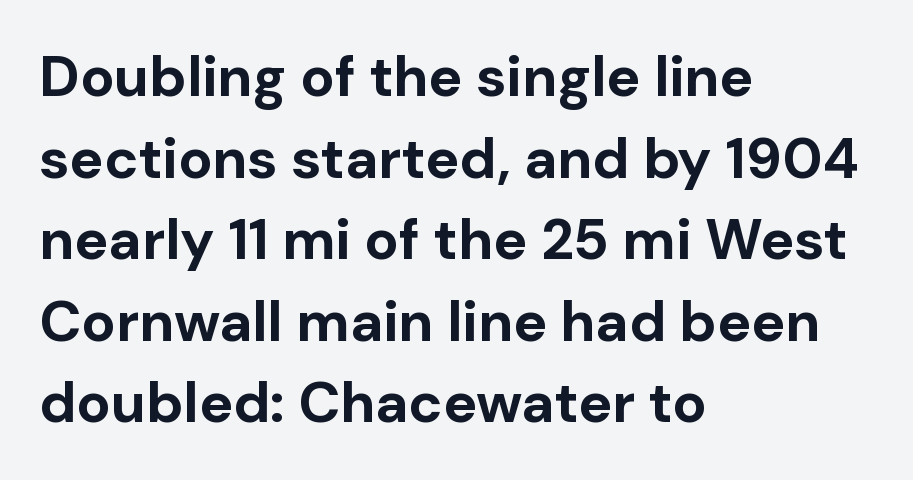
The image shows 57 px bold sans-serif type, upright; set left-aligned, normal line spacing (1.43x), normal letter spacing, not underlined; low stroke contrast and a medium x-height.
